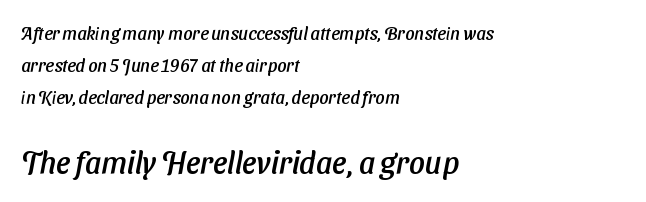
The image shows 31 px sans-serif type; set left-aligned, line spacing 1.79x, normal letter spacing, not underlined; the second (bottom) block is 1.72x larger; low stroke contrast and a medium x-height.
